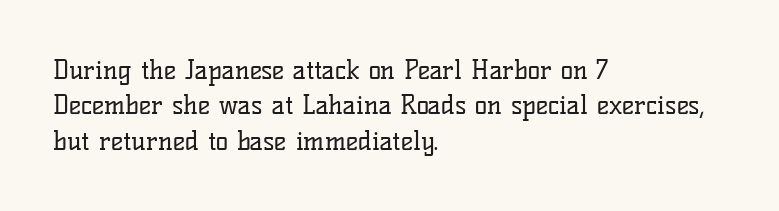
Vertically, the passage feels balanced, rows spaced as you'd expect. No italicization has been applied; the sample stays upright. A bare baseline throughout the passage. Think standard paragraph weight, or any step lighter than that.
